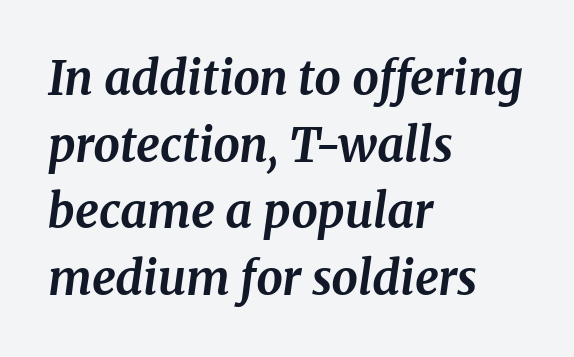
The image shows 47 px bold serif type, italic (leaning right); set left-aligned, normal line spacing (1.42x), normal letter spacing, not underlined; medium stroke contrast and a medium x-height.
